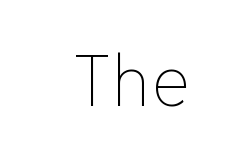
The image shows 70 px thin type, upright, monospaced; set normal letter spacing, not underlined; low stroke contrast and a medium x-height.
